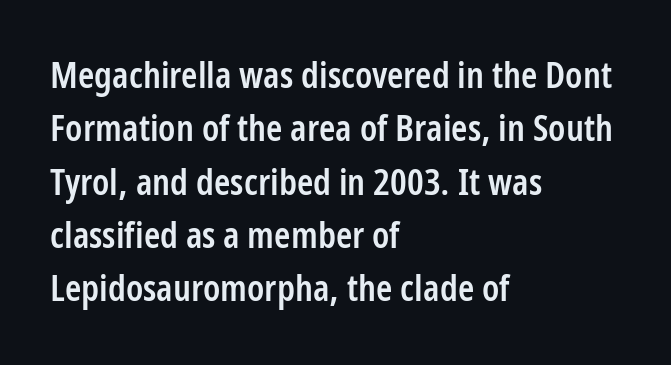
The image shows 37 px semibold, condensed sans-serif type, upright; set left-aligned, normal line spacing (1.44x), normal letter spacing, not underlined; low stroke contrast and a medium x-height.
